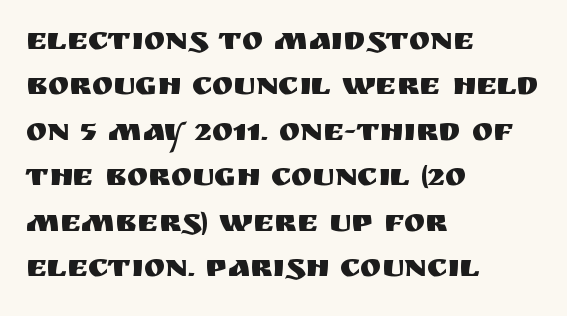
Q: Is the text italic (slanted)? A: No, it is upright.
Q: Is the typeface a serif or a sans-serif typeface? A: Sans-serif.
Q: Is the text underlined? A: No.
Q: How is the paragraph aligned? A: Left-aligned.
Q: Is the spacing between letters normal or unusually wide? A: Normal.
Q: Is the spacing between lines tight, normal or loose? A: Normal.
Q: Width (condensed, normal, or wide)? A: Normal.
Q: Stroke contrast? A: Medium.
Q: x-height? A: Large.
Q: Monospaced? A: No.
